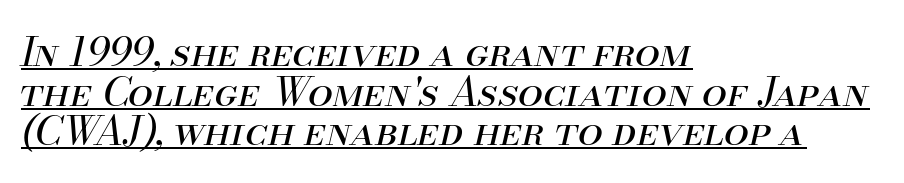
The image shows 40 px regular-weight type, italic (leaning right); set left-aligned, tight line spacing (0.99x), normal letter spacing, underlined; medium stroke contrast and a small x-height.
